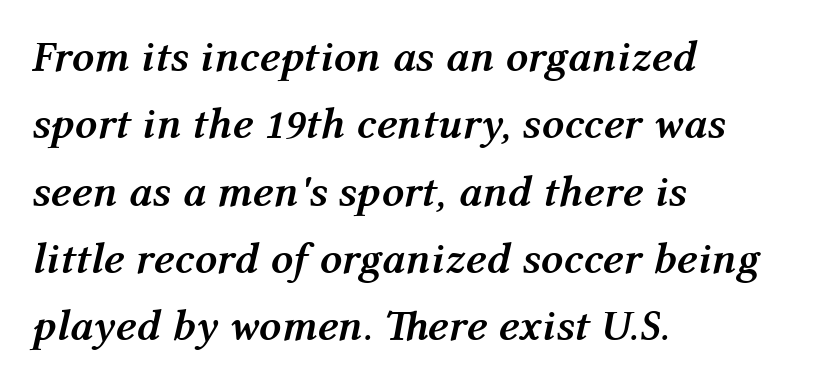
{"italic": "yes", "lean": "right", "slant_degrees": 12, "bold": "yes", "weight": "semibold", "width": "normal", "stroke_contrast": "medium", "x_height": "medium", "monospaced": "no", "underline": "no", "align": "left", "line_spacing": "normal", "line_spacing_ratio": 1.53, "letter_spacing": "normal", "letter_spacing_em": 0.0, "glyph_px": 44}
